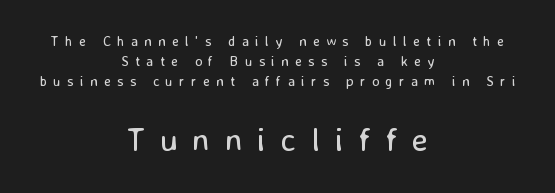
The image shows 33 px regular-weight sans-serif type, upright; set centered, normal line spacing (1.42x), unusually wide letter spacing (+0.45 em), not underlined; the second (bottom) block is 2.36x larger; low stroke contrast and a medium x-height.
